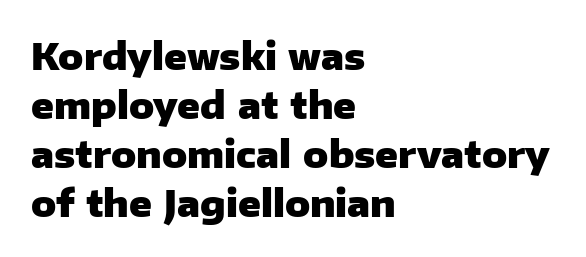
The image shows 37 px heavy sans-serif type, upright; set left-aligned, normal line spacing (1.32x), normal letter spacing, not underlined; low stroke contrast and a medium x-height.
